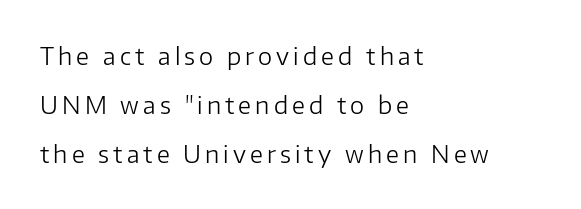
The foot of each line stays bare and open. Every row of glyphs begins at an identical x-position on the left. No italicization has been applied; the sample stays upright. The designer dialed line spacing up above the default. The letters look calm and open, with moderate or lighter stems.
